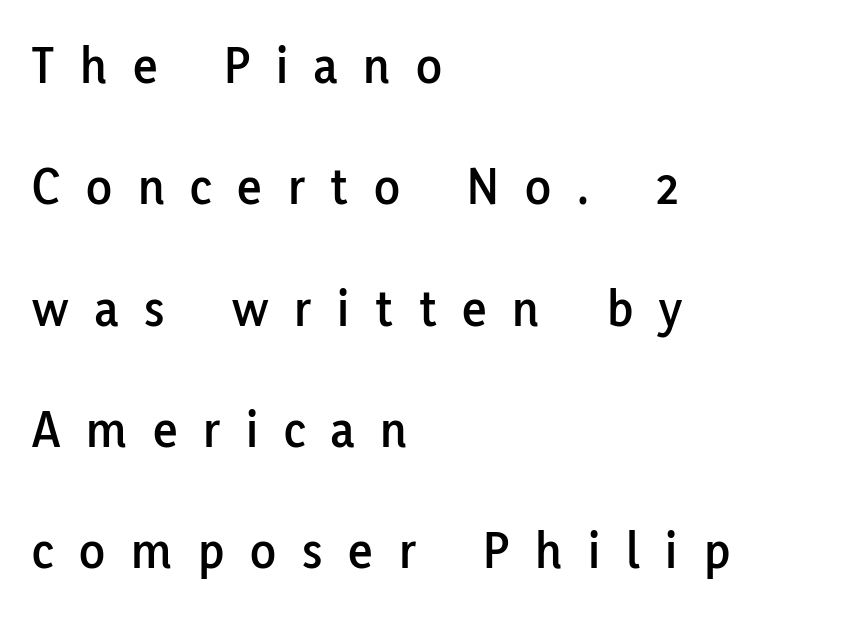
{"serif": "no", "italic": "no", "width": "normal", "stroke_contrast": "low", "x_height": "medium", "monospaced": "no", "underline": "no", "align": "left", "line_spacing": "loose", "line_spacing_ratio": 2.29, "letter_spacing": "wide", "letter_spacing_em": 0.49, "glyph_px": 53}
